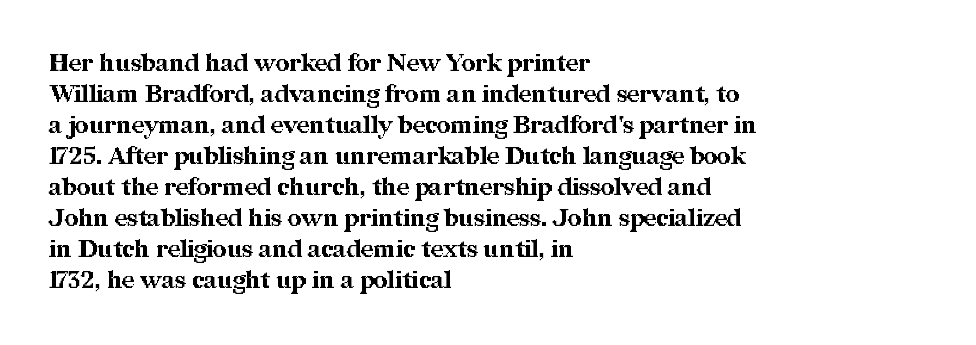
The image shows 24 px bold type, upright; set left-aligned, normal line spacing (1.29x), normal letter spacing, not underlined.
